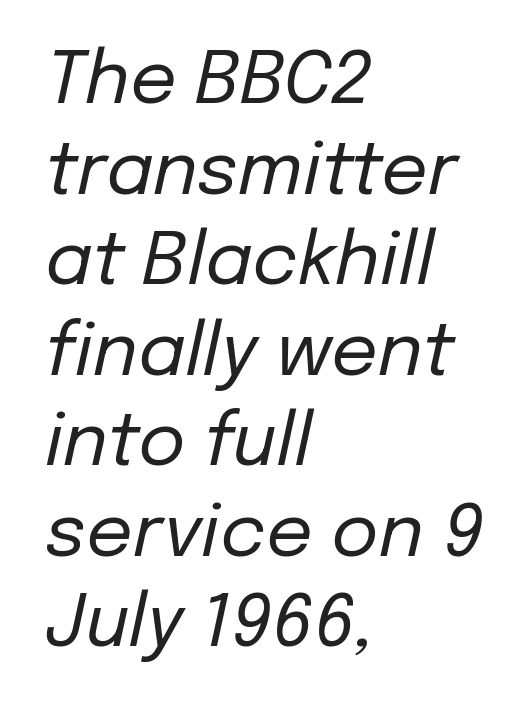
Q: Is the text bold? A: No.
Q: Is the text italic (slanted)? A: Yes, it leans right by about 12 degrees.
Q: Is the text underlined? A: No.
Q: How is the paragraph aligned? A: Left-aligned.
Q: Is the spacing between letters normal or unusually wide? A: Normal.
Q: Width (condensed, normal, or wide)? A: Normal.
Q: Stroke contrast? A: Low.
Q: x-height? A: Medium.
Q: Monospaced? A: No.
